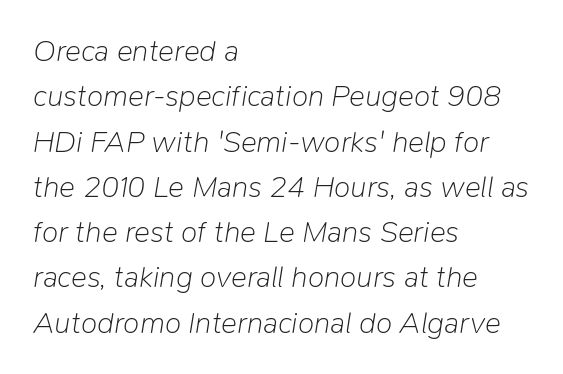
The image shows 30 px light type, italic (leaning right); set left-aligned, normal line spacing (1.51x), normal letter spacing, not underlined; low stroke contrast and a medium x-height.
